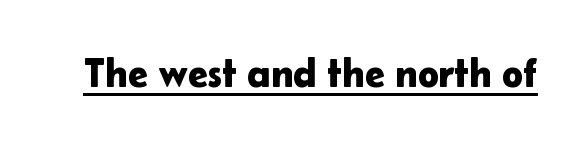
{"serif": "no", "italic": "no", "width": "normal", "stroke_contrast": "low", "x_height": "medium", "monospaced": "no", "underline": "yes", "letter_spacing": "normal", "letter_spacing_em": 0.0, "glyph_px": 40}
